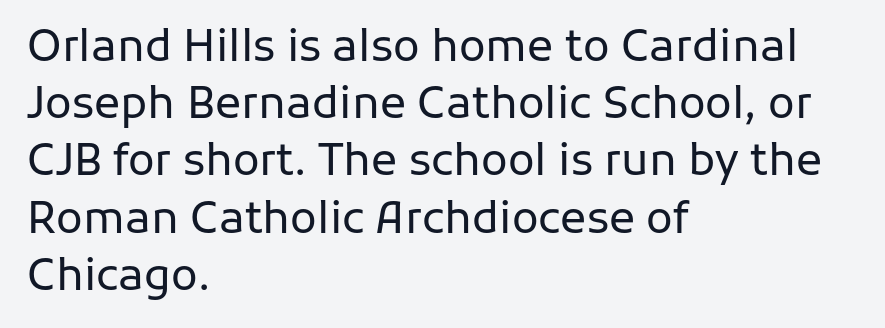
{"serif": "no", "italic": "no", "bold": "no", "weight": "regular", "width": "normal", "stroke_contrast": "low", "x_height": "medium", "monospaced": "no", "underline": "no", "align": "left", "line_spacing": "normal", "line_spacing_ratio": 1.3, "letter_spacing": "normal", "letter_spacing_em": 0.0, "glyph_px": 44}
